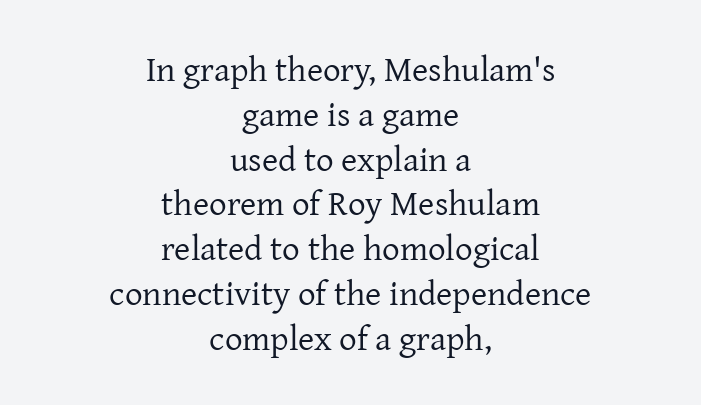
The image shows 35 px regular-weight serif type, upright; set centered, normal line spacing (1.28x), normal letter spacing, not underlined; low stroke contrast and a medium x-height.
